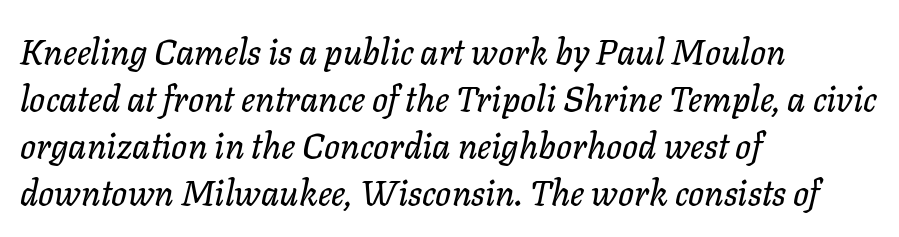
The image shows 35 px text type, italic (leaning right); set left-aligned, normal line spacing (1.34x), normal letter spacing, not underlined; low stroke contrast and a medium x-height.
